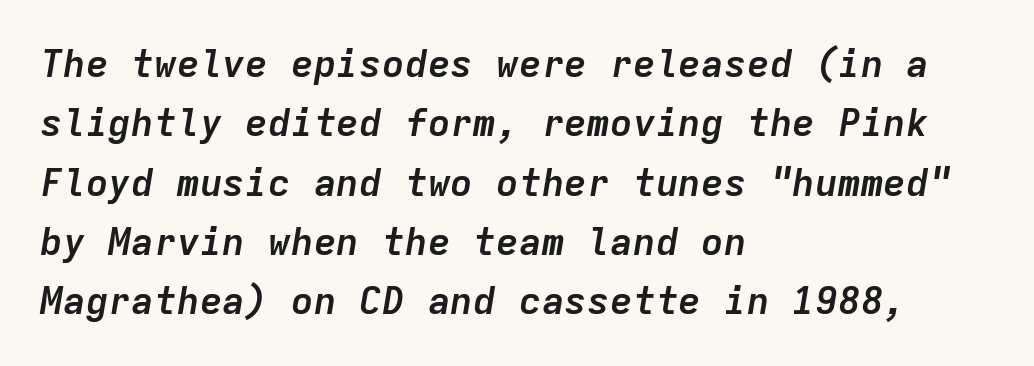
The image shows 38 px semibold type, italic (leaning right), monospaced; set left-aligned, normal line spacing (1.56x), normal letter spacing, not underlined; low stroke contrast and a medium x-height.
